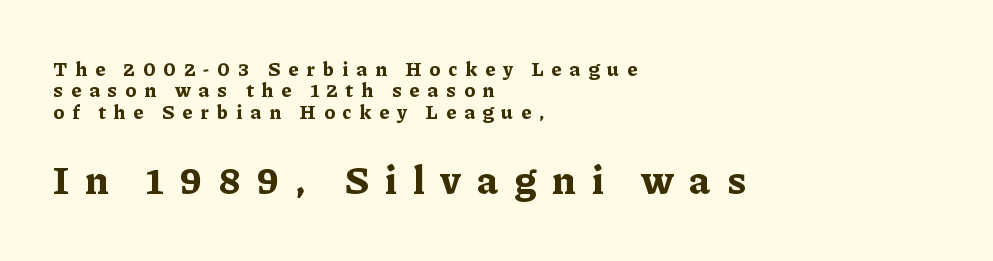
Compared with typical paragraphs, the rows here are closer together. This is serif lettering, the kind often seen in printed books. Character widths vary here, with narrow letters taking less room than wide ones. These lines were composed using upright roman letters.
